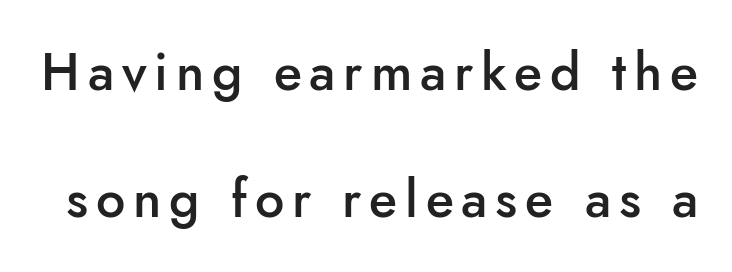
The image shows 52 px semibold sans-serif type, upright; set loose line spacing (2.45x), not underlined; low stroke contrast and a small x-height.
